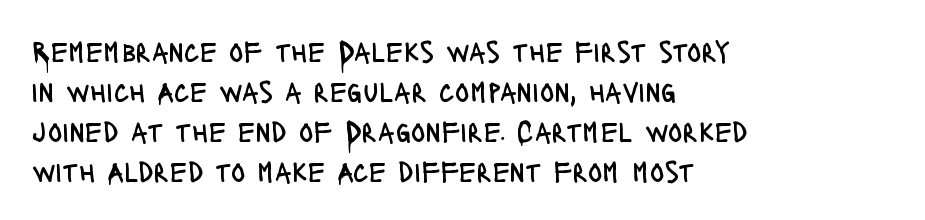
The image shows 30 px regular-weight, condensed sans-serif type, upright; set left-aligned, normal line spacing (1.33x), normal letter spacing, not underlined; low stroke contrast and a large x-height.
